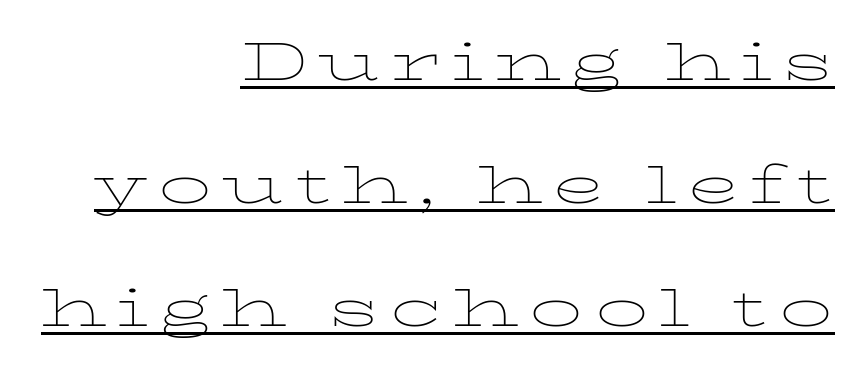
{"serif": "yes", "italic": "no", "bold": "no", "weight": "thin", "width": "wide", "stroke_contrast": "low", "x_height": "medium", "monospaced": "no", "underline": "yes", "align": "right", "line_spacing": "loose", "line_spacing_ratio": 2.32, "glyph_px": 53}
